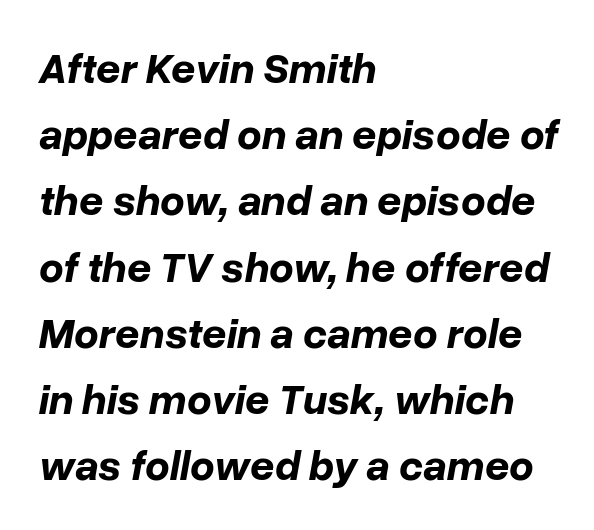
The image shows 43 px bold type, italic (leaning right); set left-aligned, normal line spacing (1.54x), normal letter spacing, not underlined; low stroke contrast and a medium x-height.
